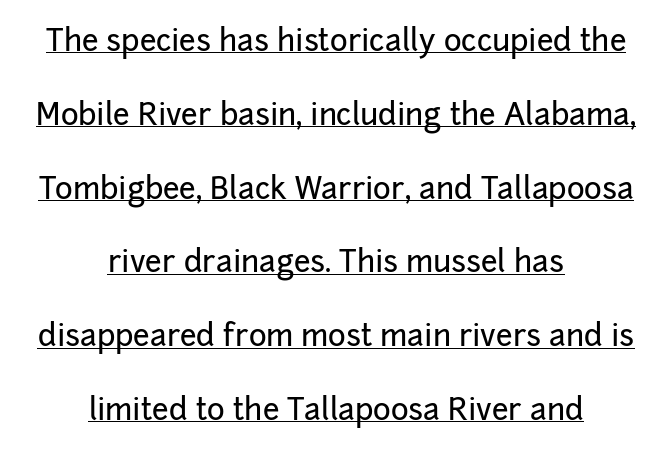
The image shows 30 px sans-serif type, upright; set centered, loose line spacing (2.46x), normal letter spacing, underlined; low stroke contrast and a medium x-height.
